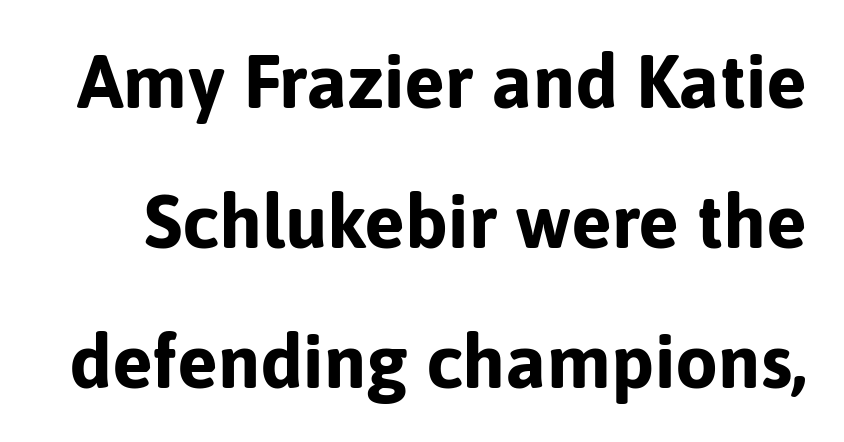
Q: Is the text bold? A: Yes.
Q: Is the text italic (slanted)? A: No, it is upright.
Q: Is the typeface a serif or a sans-serif typeface? A: Sans-serif.
Q: Is the text underlined? A: No.
Q: Is the spacing between letters normal or unusually wide? A: Normal.
Q: Width (condensed, normal, or wide)? A: Normal.
Q: Stroke contrast? A: Low.
Q: x-height? A: Medium.
Q: Monospaced? A: No.
